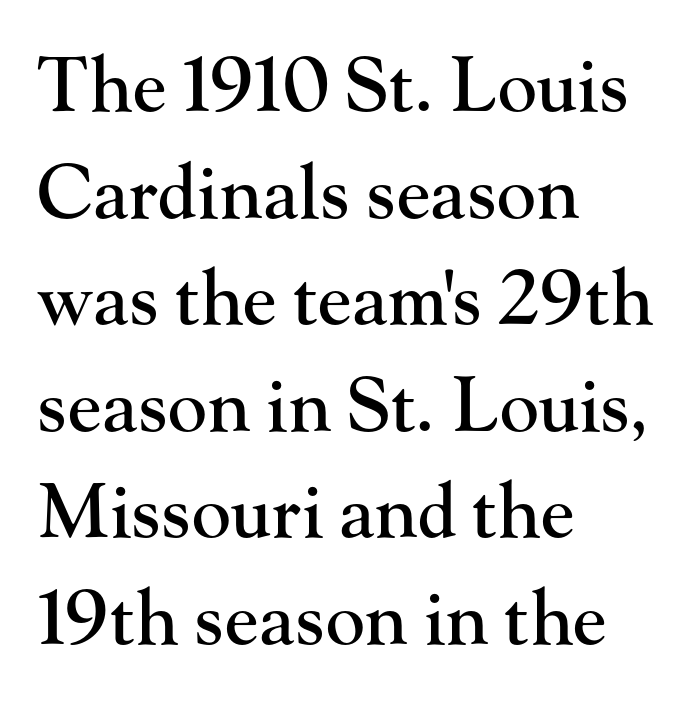
Q: Is the text italic (slanted)? A: No, it is upright.
Q: Is the typeface a serif or a sans-serif typeface? A: Serif.
Q: Is the text underlined? A: No.
Q: How is the paragraph aligned? A: Left-aligned.
Q: Is the spacing between letters normal or unusually wide? A: Normal.
Q: Is the spacing between lines tight, normal or loose? A: Normal.
Q: Width (condensed, normal, or wide)? A: Normal.
Q: Stroke contrast? A: High.
Q: x-height? A: Small.
Q: Monospaced? A: No.
